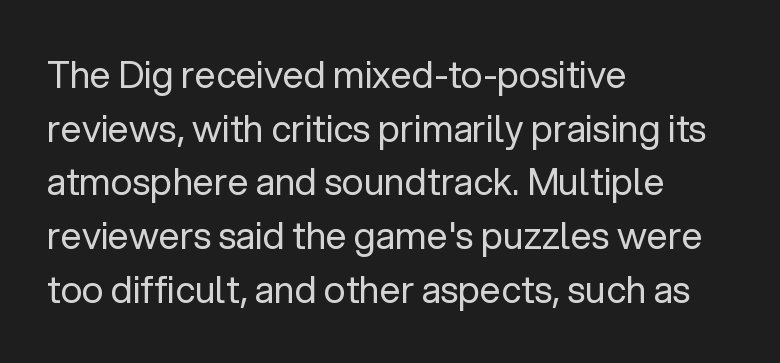
Where is the straight margin? On the left. Counters stay open thanks to moderate or lighter strokes. Normally led — the rows are evenly, conventionally spaced. You could call the tracking neutral — neither tight nor loose. Is this a fixed-width face? No — the glyphs have proportional, varying widths.
